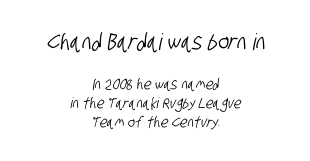
{"underline": "no", "align": "center", "line_spacing": "normal", "line_spacing_ratio": 1.26, "letter_spacing": "normal", "letter_spacing_em": 0.0, "larger_block": "first", "size_ratio": 1.53, "glyph_px": 23}
